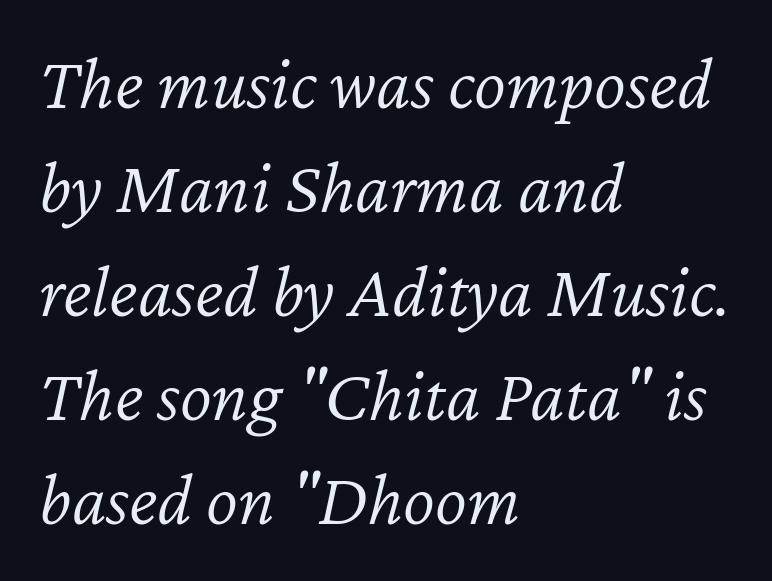
{"italic": "yes", "lean": "right", "slant_degrees": 12, "bold": "no", "weight": "light", "width": "normal", "stroke_contrast": "low", "x_height": "medium", "monospaced": "no", "underline": "no", "align": "left", "line_spacing": "normal", "line_spacing_ratio": 1.37, "letter_spacing": "normal", "letter_spacing_em": 0.0, "glyph_px": 76}
